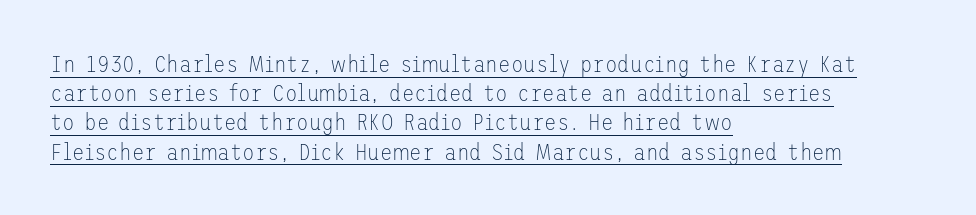
The image shows 23 px text type, upright; set left-aligned, normal line spacing (1.27x), normal letter spacing, underlined.
